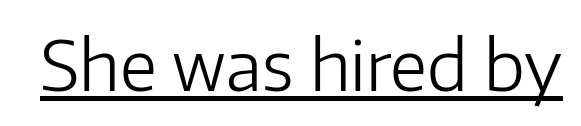
Quick note: underline on. Classification — sans serif. Weight class: somewhere from thin through regular. Note the varied advance widths — an 'i' is clearly narrower than an 'm'.
